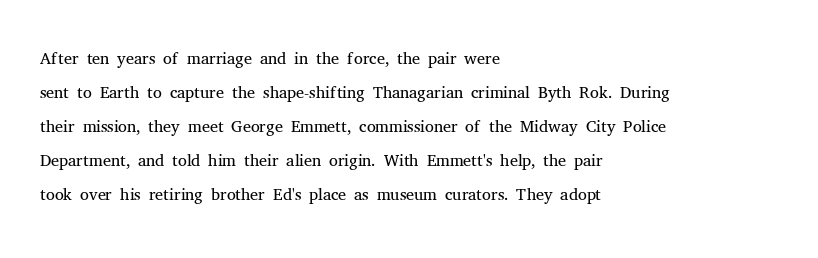
A normal amount of white space separates one row of letters from the next. Honestly, the letter spacing is just normal — you wouldn't notice it. The font's upright variant was chosen for this text. Is this a heavy cut? Hardly; it is regular or lighter. Caption: multi-line text, flush left, ragged right.
